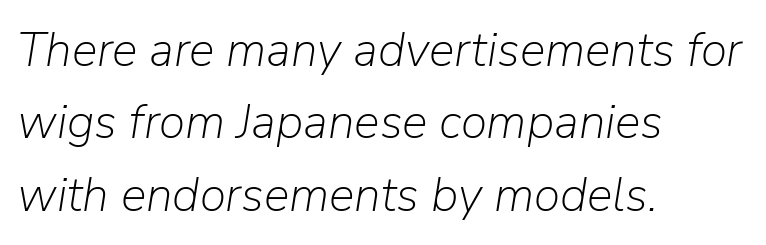
Nothing unusual about the tracking: characters are spaced as the font intends. One glance says typical: line gaps are just what's usual. The letterforms sit at book weight or below. The axis of the letterforms is tilted away from vertical.
